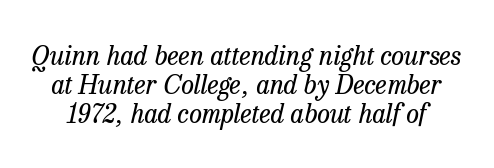
Anything drawn beneath the words? Only blank space. What's the leading like? Squeezed, with rows nearly overlapping. On a weight scale, this lands at 450 or below. Caption: standard tracking, unaltered. Every character sits at an angle, as italics do.
